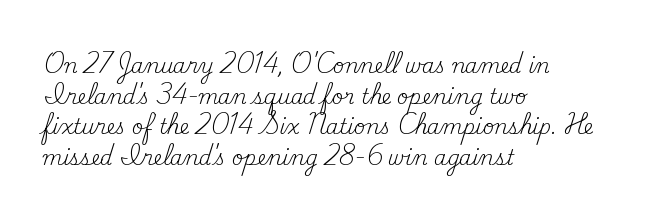
The image shows 20 px text type; set left-aligned, normal line spacing (1.53x), normal letter spacing, not underlined.
